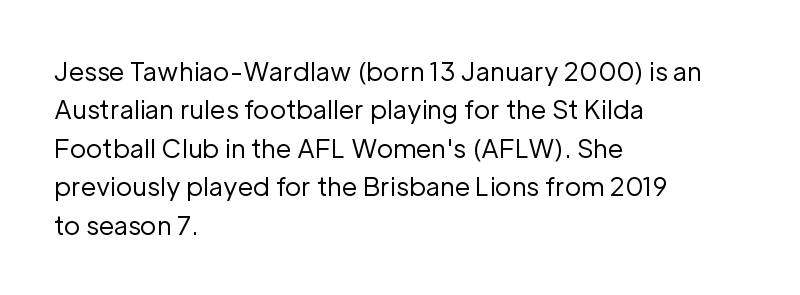
The image shows 25 px text type, upright; set left-aligned, normal line spacing (1.54x), normal letter spacing, not underlined.
